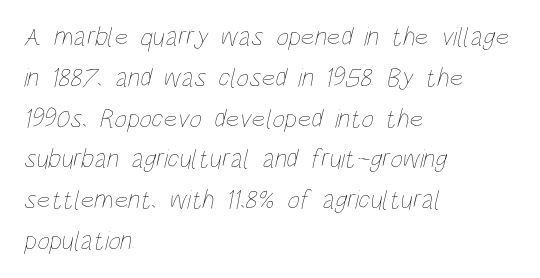
Q: Is the text bold? A: No.
Q: Is the text underlined? A: No.
Q: How is the paragraph aligned? A: Left-aligned.
Q: Is the spacing between letters normal or unusually wide? A: Normal.
Q: Is the spacing between lines tight, normal or loose? A: Normal.
